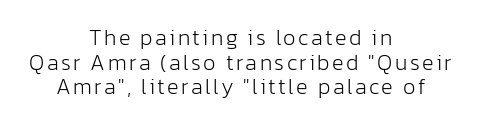
Designer's note — italics off, roman on. Notice how the passage keeps no hard edge, just a central spine. Quick note: interline space is minimal. Descender tails drop into unmarked territory.
